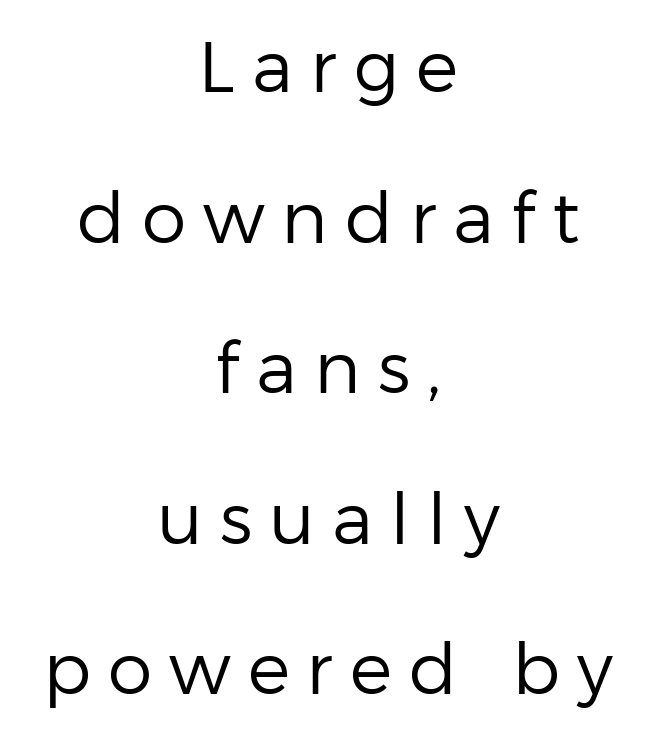
{"serif": "no", "italic": "no", "bold": "no", "weight": "regular", "width": "normal", "stroke_contrast": "low", "x_height": "medium", "monospaced": "no", "underline": "no", "align": "center", "line_spacing": "loose", "line_spacing_ratio": 2.12, "letter_spacing": "wide", "letter_spacing_em": 0.24, "glyph_px": 71}
